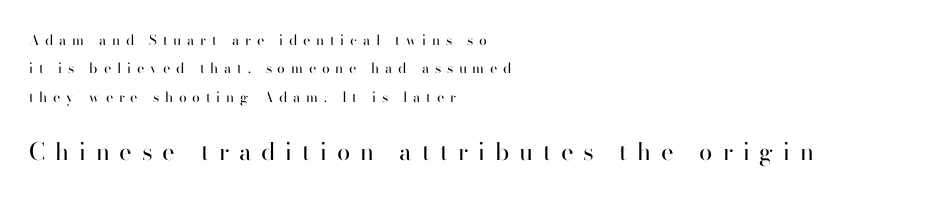
Whoever set this made the second block the dominant, larger element. A light-to-regular cut is what we see here. Quick note: not italic, upright. One glance says open: line gaps are wider than usual.
